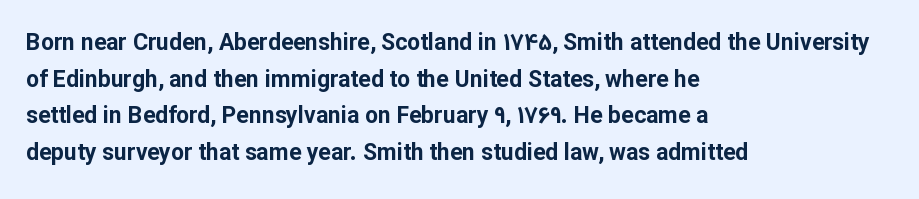
{"italic": "no", "bold": "yes", "underline": "no", "align": "left", "line_spacing": "normal", "line_spacing_ratio": 1.59, "letter_spacing": "normal", "letter_spacing_em": 0.0, "glyph_px": 23}
